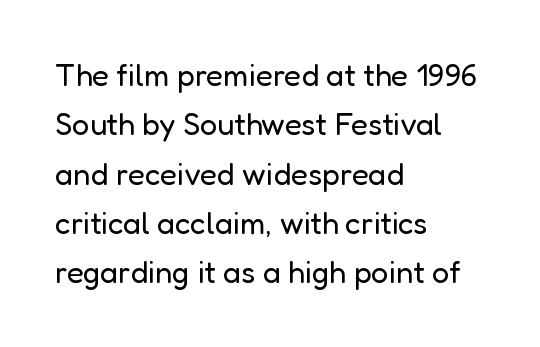
The image shows 31 px regular-weight sans-serif type, upright; set left-aligned, normal line spacing (1.59x), normal letter spacing, not underlined; low stroke contrast and a medium x-height.
